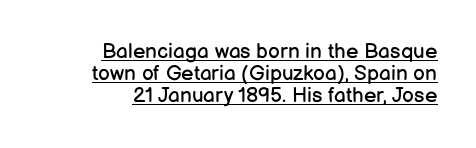
Q: Is the text bold? A: No.
Q: Is the text italic (slanted)? A: No, it is upright.
Q: Is the text underlined? A: Yes.
Q: How is the paragraph aligned? A: Right-aligned.
Q: Is the spacing between letters normal or unusually wide? A: Normal.
Q: Is the spacing between lines tight, normal or loose? A: Tight.
